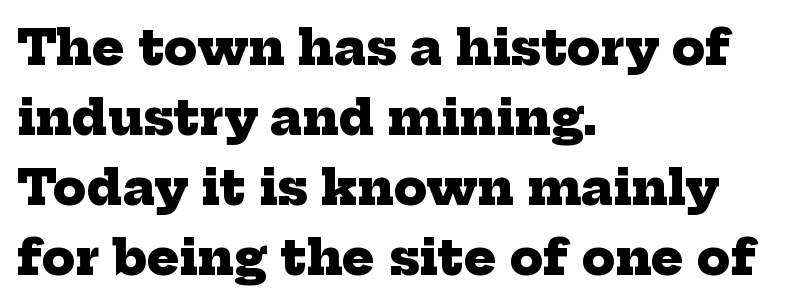
Examine the stroke ends and you'll spot serifs. Do the characters align in a grid? No, the font is proportional. I'd describe the lettering as bold — thick and assertive. Only glyphs here, with clear space below each row. Look at the tracking — it's just the regular setting, nothing added.
